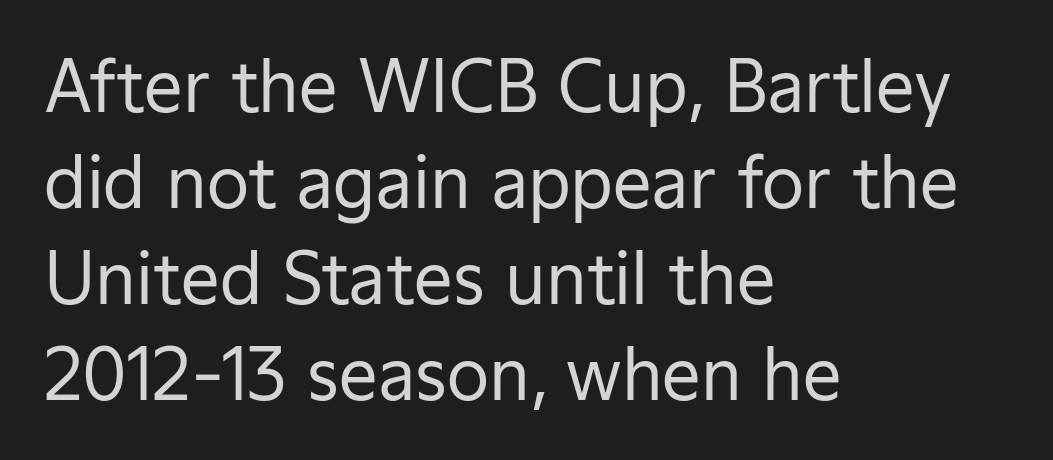
The paragraph shown leans on its left margin. You can tell it's not italic because the verticals are truly vertical. I'd call this a sans setting — the letters go barefoot. Spacing between characters is what you'd get straight out of the box.
